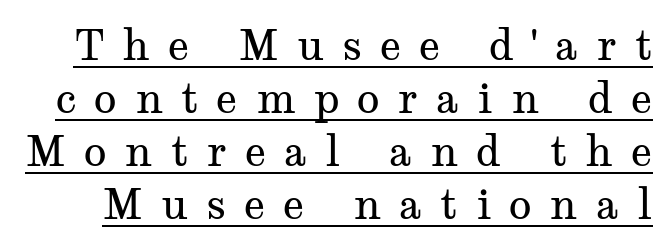
The image shows 42 px regular-weight, wide serif type, upright; set normal line spacing (1.26x), unusually wide letter spacing (+0.43 em), underlined; medium stroke contrast and a medium x-height.
